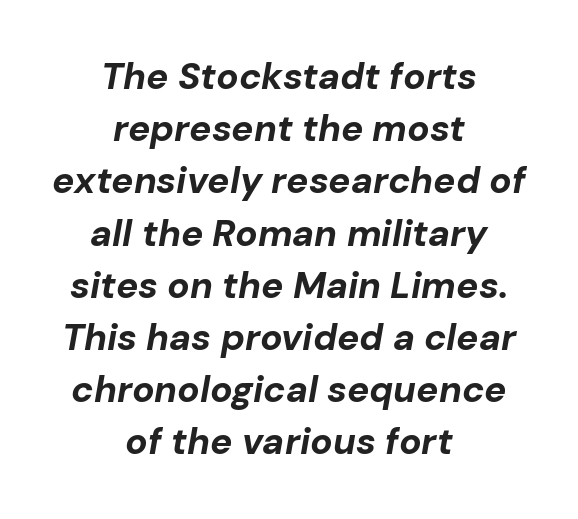
{"italic": "yes", "lean": "right", "slant_degrees": 10, "bold": "yes", "weight": "bold", "width": "normal", "stroke_contrast": "low", "x_height": "medium", "monospaced": "no", "underline": "no", "align": "center", "line_spacing": "normal", "line_spacing_ratio": 1.41, "letter_spacing": "normal", "letter_spacing_em": 0.0, "glyph_px": 37}
